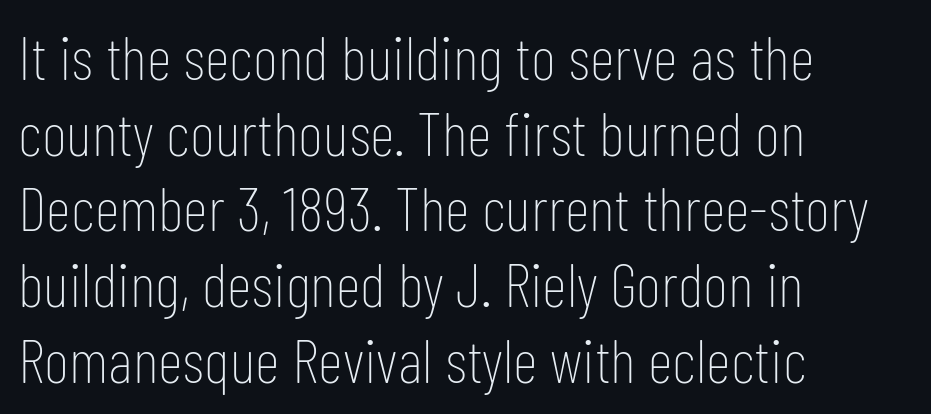
The image shows 62 px thin, condensed sans-serif type, upright; set left-aligned, line spacing 1.22x, normal letter spacing, not underlined; low stroke contrast and a medium x-height.
